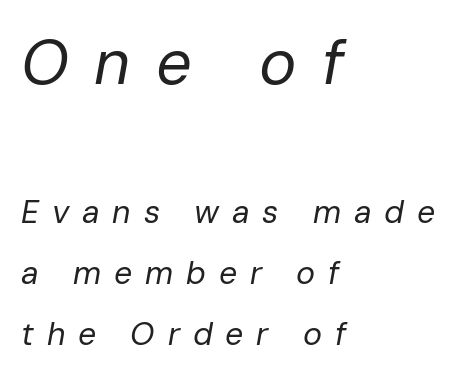
Q: Is the text bold? A: No.
Q: Is the text italic (slanted)? A: Yes, it leans right by about 10 degrees.
Q: Is the text underlined? A: No.
Q: How is the paragraph aligned? A: Left-aligned.
Q: Is the spacing between letters normal or unusually wide? A: Unusually wide.
Q: Is the spacing between lines tight, normal or loose? A: Loose.
Q: Which block of text is set in a larger size, the first (top) or the second (bottom)? A: The first (top) one.
Q: Width (condensed, normal, or wide)? A: Normal.
Q: Stroke contrast? A: Low.
Q: x-height? A: Medium.
Q: Monospaced? A: No.
